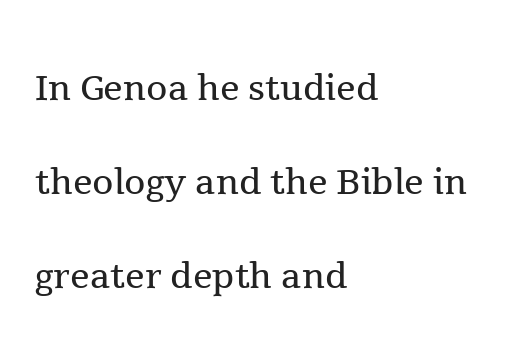
The baseline area is clear. Serif or sans? Serif — the stroke terminals have little feet. The strokes carry an ordinary text weight at most. This is roman type, the default non-slanted kind. These lines are rendered in a variable-pitch font. The rendering anchors every line to the left-hand side.
